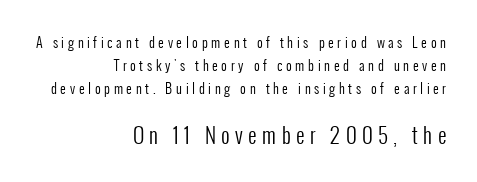
{"italic": "no", "bold": "no", "underline": "no", "align": "right", "line_spacing": "normal", "line_spacing_ratio": 1.66, "letter_spacing": "wide", "letter_spacing_em": 0.26, "larger_block": "second", "size_ratio": 1.5, "glyph_px": 21}
